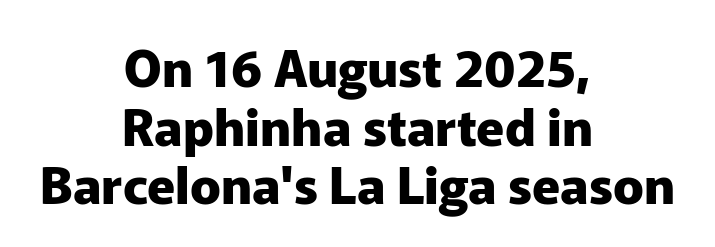
Q: Is the text bold? A: Yes.
Q: Is the text italic (slanted)? A: No, it is upright.
Q: Is the typeface a serif or a sans-serif typeface? A: Sans-serif.
Q: Is the text underlined? A: No.
Q: How is the paragraph aligned? A: Centered.
Q: Is the spacing between letters normal or unusually wide? A: Normal.
Q: Is the spacing between lines tight, normal or loose? A: Tight.
Q: Width (condensed, normal, or wide)? A: Normal.
Q: Stroke contrast? A: Low.
Q: x-height? A: Medium.
Q: Monospaced? A: No.
